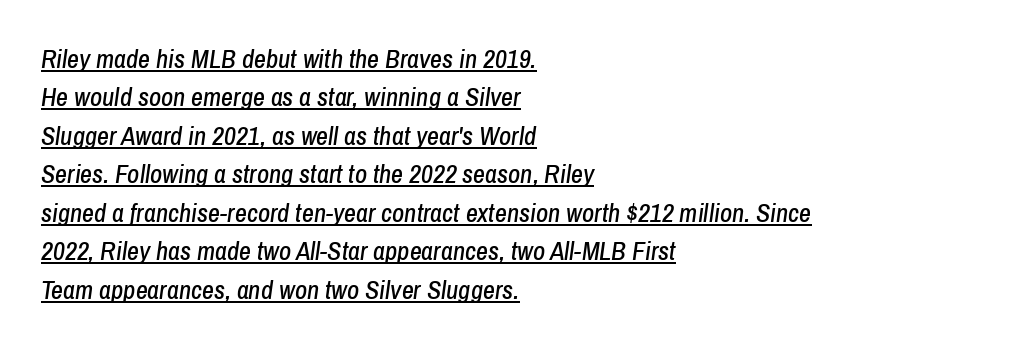
The image shows 26 px text type, italic (leaning right); set left-aligned, normal line spacing (1.48x), normal letter spacing, underlined.
